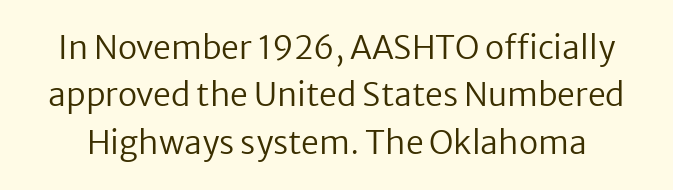
The image shows 32 px regular-weight sans-serif type, upright; set normal line spacing (1.48x), normal letter spacing, not underlined; low stroke contrast and a medium x-height.
